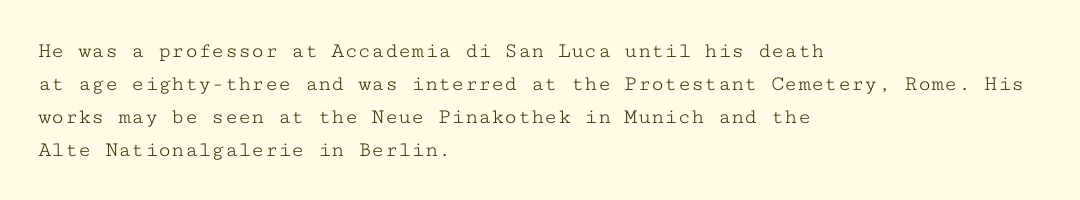
The image shows 22 px text type, upright; set left-aligned, normal line spacing (1.5x), normal letter spacing, not underlined.
